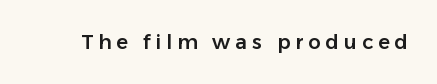
The image shows 20 px text type, upright; set unusually wide letter spacing (+0.24 em), not underlined.
